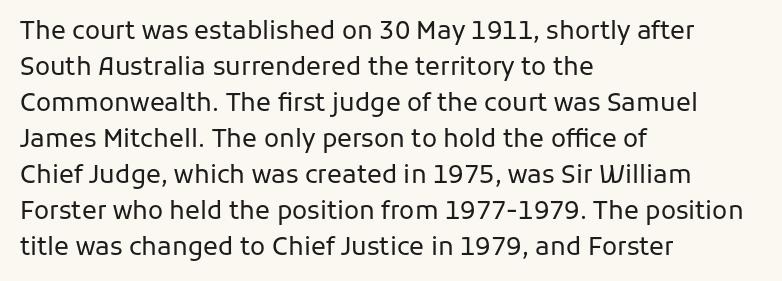
Q: Is the text bold? A: No.
Q: Is the text italic (slanted)? A: No, it is upright.
Q: Is the text underlined? A: No.
Q: How is the paragraph aligned? A: Left-aligned.
Q: Is the spacing between letters normal or unusually wide? A: Normal.
Q: Is the spacing between lines tight, normal or loose? A: Normal.
